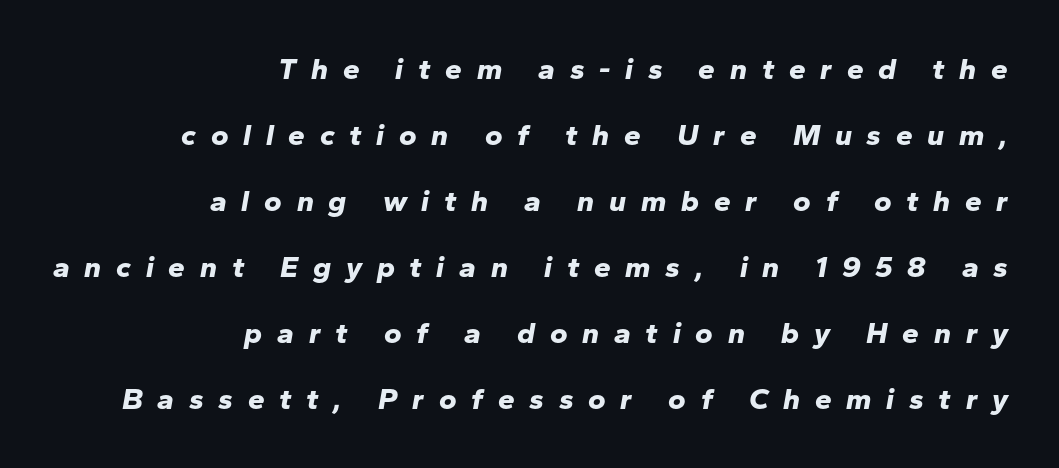
The image shows 30 px bold type, italic (leaning right); set right-aligned, loose line spacing (2.2x), unusually wide letter spacing (+0.49 em), not underlined; low stroke contrast and a medium x-height.
